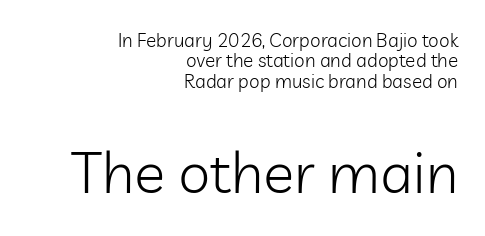
The image shows 58 px light sans-serif type, upright; set right-aligned, tight line spacing (1.07x), normal letter spacing, not underlined; the second (bottom) block is 3.05x larger; low stroke contrast and a medium x-height.
